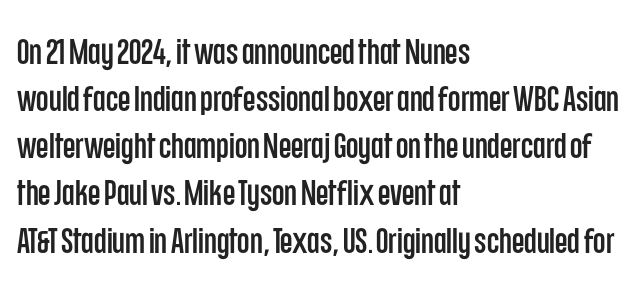
Q: Is the text italic (slanted)? A: No, it is upright.
Q: Is the typeface a serif or a sans-serif typeface? A: Sans-serif.
Q: Is the text underlined? A: No.
Q: How is the paragraph aligned? A: Left-aligned.
Q: Is the spacing between letters normal or unusually wide? A: Normal.
Q: Is the spacing between lines tight, normal or loose? A: Normal.
Q: Width (condensed, normal, or wide)? A: Condensed.
Q: Stroke contrast? A: Low.
Q: x-height? A: Large.
Q: Monospaced? A: No.
